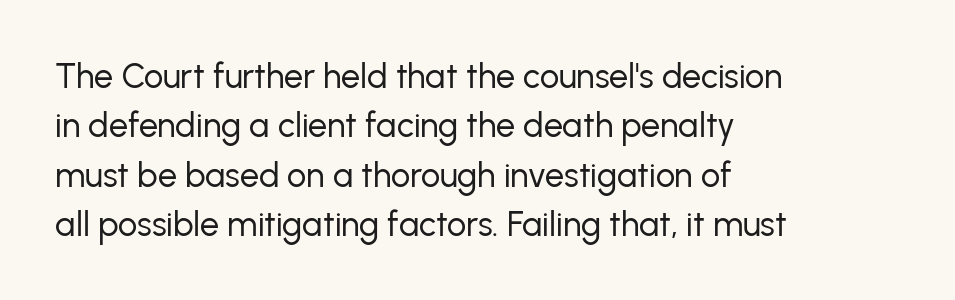
Caption: multi-line text, flush left, ragged right. Looks like regular typesetting: each glyph gets only the width it needs. Do the letters lean? They stand straight. A clean baseline with only descenders dipping below it. Nobody touched the tracking dial on this one. Serif or sans? Sans — the stroke terminals are bare.
